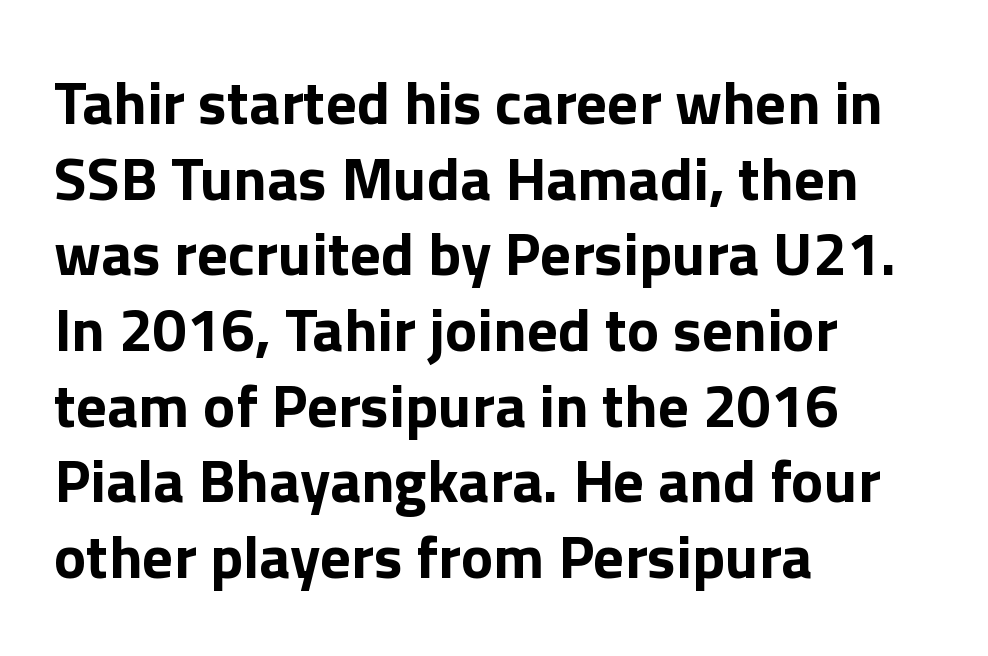
Q: Is the text bold? A: Yes.
Q: Is the text italic (slanted)? A: No, it is upright.
Q: Is the typeface a serif or a sans-serif typeface? A: Sans-serif.
Q: Is the text underlined? A: No.
Q: How is the paragraph aligned? A: Left-aligned.
Q: Is the spacing between letters normal or unusually wide? A: Normal.
Q: Width (condensed, normal, or wide)? A: Normal.
Q: x-height? A: Medium.
Q: Monospaced? A: No.
